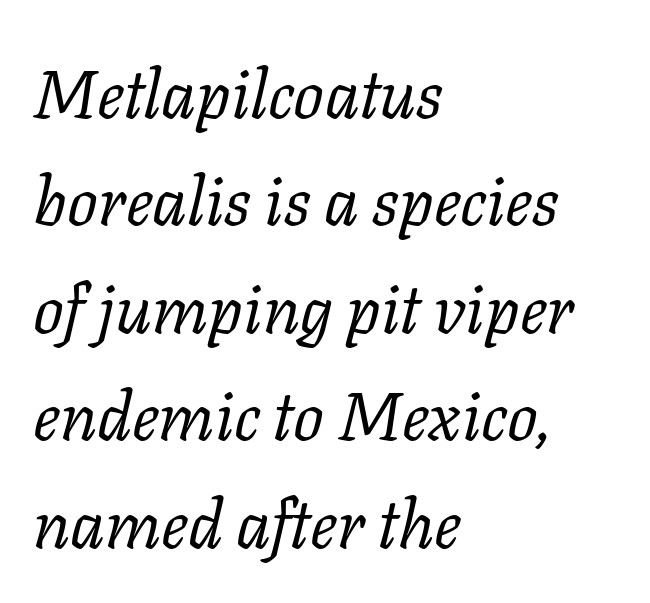
These lines are rendered in a variable-pitch font. This block has exactly the height ordinary leading produces. No extra ink here — the face is not bold. Short and long lines alike share a common starting point at left. Only glyphs here, with clear space below each row. Students, note that the glyphs here touch the page at normal intervals.
